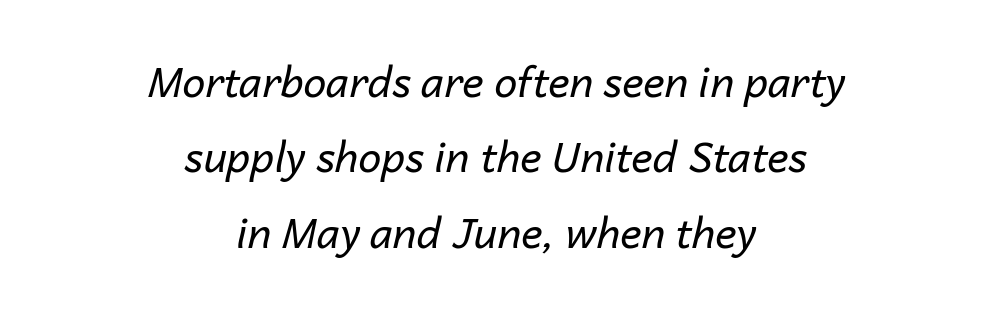
{"italic": "yes", "lean": "right", "slant_degrees": 14, "bold": "no", "weight": "regular", "width": "normal", "stroke_contrast": "low", "x_height": "medium", "monospaced": "no", "underline": "no", "align": "center", "line_spacing_ratio": 1.84, "letter_spacing": "normal", "letter_spacing_em": 0.0, "glyph_px": 41}
